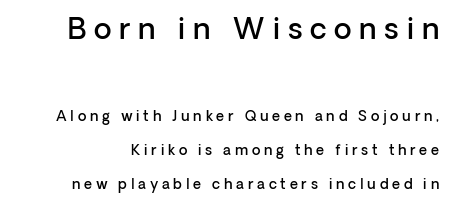
The more generous point size was reserved for the upper chunk. The specimen reads as upright at a glance. A bare baseline throughout the passage. The glyphs have the mass of a demibold cut, below bold.
